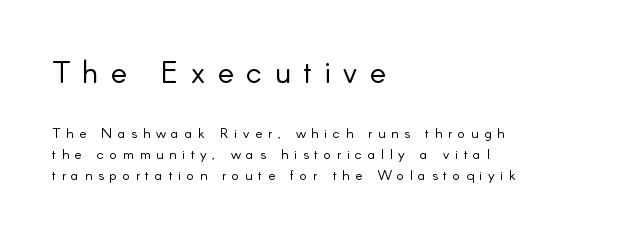
Q: Is the text bold? A: No.
Q: Is the text italic (slanted)? A: No, it is upright.
Q: Is the typeface a serif or a sans-serif typeface? A: Sans-serif.
Q: Is the text underlined? A: No.
Q: How is the paragraph aligned? A: Left-aligned.
Q: Is the spacing between letters normal or unusually wide? A: Unusually wide.
Q: Is the spacing between lines tight, normal or loose? A: Normal.
Q: Which block of text is set in a larger size, the first (top) or the second (bottom)? A: The first (top) one.
Q: Width (condensed, normal, or wide)? A: Normal.
Q: Stroke contrast? A: Low.
Q: x-height? A: Small.
Q: Monospaced? A: No.
